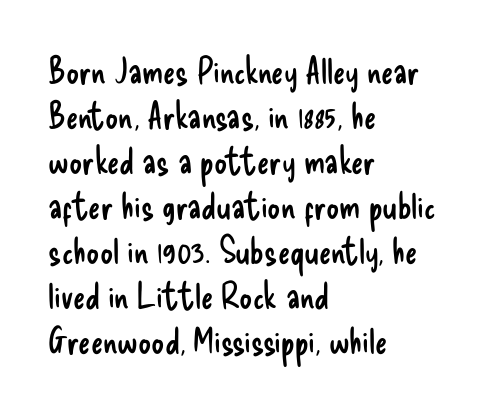
Q: Is the text bold? A: No.
Q: Is the text italic (slanted)? A: No, it is upright.
Q: Is the typeface a serif or a sans-serif typeface? A: Sans-serif.
Q: Is the text underlined? A: No.
Q: How is the paragraph aligned? A: Left-aligned.
Q: Is the spacing between letters normal or unusually wide? A: Normal.
Q: Is the spacing between lines tight, normal or loose? A: Normal.
Q: Width (condensed, normal, or wide)? A: Condensed.
Q: Stroke contrast? A: Low.
Q: x-height? A: Small.
Q: Monospaced? A: No.
